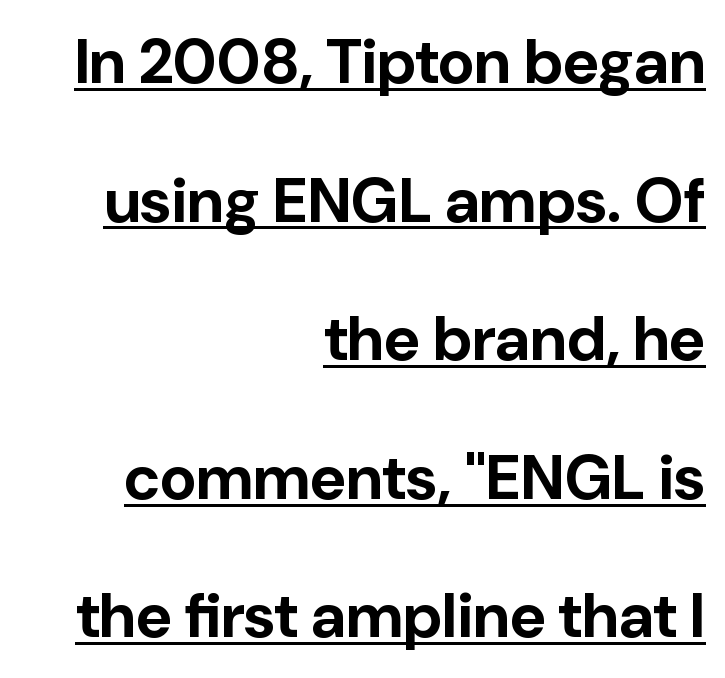
Q: Is the text bold? A: Yes.
Q: Is the text italic (slanted)? A: No, it is upright.
Q: Is the typeface a serif or a sans-serif typeface? A: Sans-serif.
Q: Is the text underlined? A: Yes.
Q: How is the paragraph aligned? A: Right-aligned.
Q: Is the spacing between letters normal or unusually wide? A: Normal.
Q: Is the spacing between lines tight, normal or loose? A: Loose.
Q: Width (condensed, normal, or wide)? A: Normal.
Q: Stroke contrast? A: Low.
Q: x-height? A: Medium.
Q: Monospaced? A: No.
